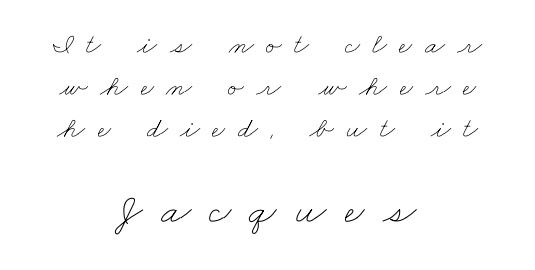
Q: Is the text bold? A: No.
Q: Is the text underlined? A: No.
Q: How is the paragraph aligned? A: Centered.
Q: Is the spacing between letters normal or unusually wide? A: Unusually wide.
Q: Is the spacing between lines tight, normal or loose? A: Normal.
Q: Which block of text is set in a larger size, the first (top) or the second (bottom)? A: The second (bottom) one.
Q: Width (condensed, normal, or wide)? A: Wide.
Q: Stroke contrast? A: Low.
Q: x-height? A: Small.
Q: Monospaced? A: No.
